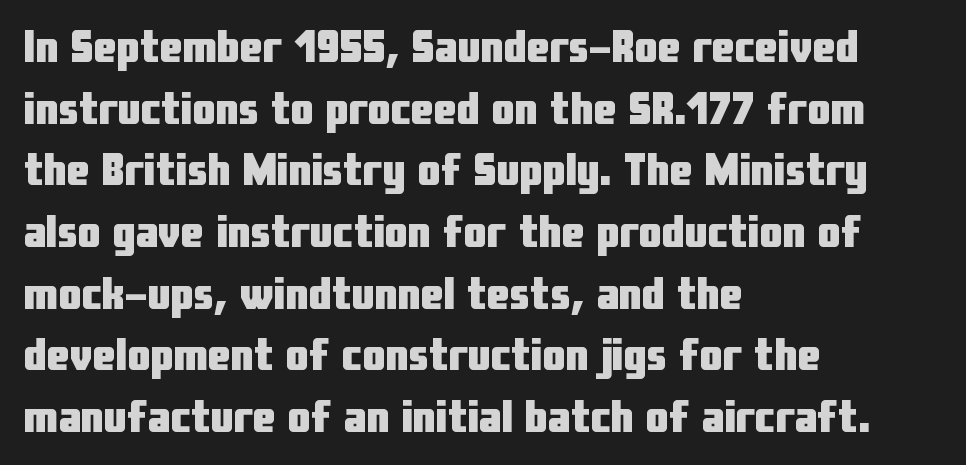
The image shows 46 px heavy, condensed sans-serif type, upright; set left-aligned, normal line spacing (1.34x), normal letter spacing, not underlined; low stroke contrast and a medium x-height.
